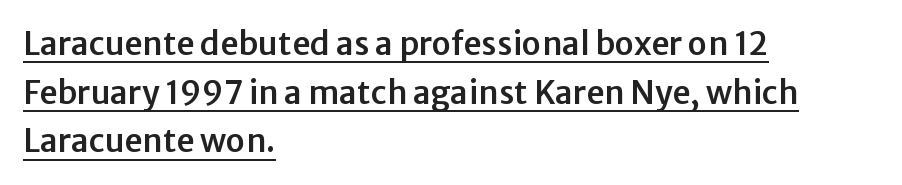
{"serif": "no", "italic": "no", "width": "normal", "stroke_contrast": "low", "x_height": "medium", "monospaced": "no", "underline": "yes", "align": "left", "line_spacing": "normal", "line_spacing_ratio": 1.52, "letter_spacing": "normal", "letter_spacing_em": 0.0, "glyph_px": 32}
